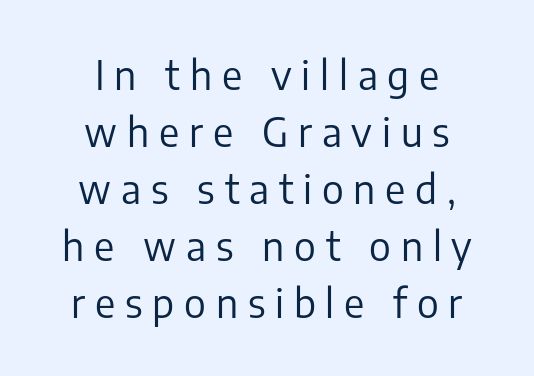
{"serif": "no", "italic": "no", "bold": "no", "weight": "regular", "width": "normal", "stroke_contrast": "low", "x_height": "medium", "monospaced": "no", "underline": "no", "align": "center", "line_spacing": "normal", "line_spacing_ratio": 1.46, "letter_spacing": "wide", "letter_spacing_em": 0.25, "glyph_px": 39}
